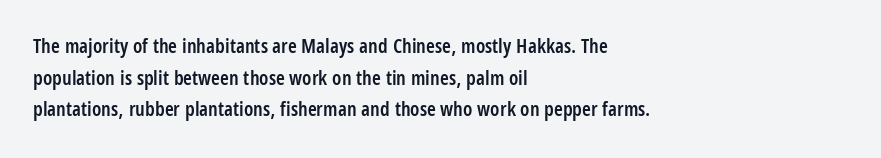
{"italic": "no", "bold": "semi", "underline": "no", "align": "left", "line_spacing": "normal", "line_spacing_ratio": 1.58, "letter_spacing": "normal", "letter_spacing_em": 0.0, "glyph_px": 20}
